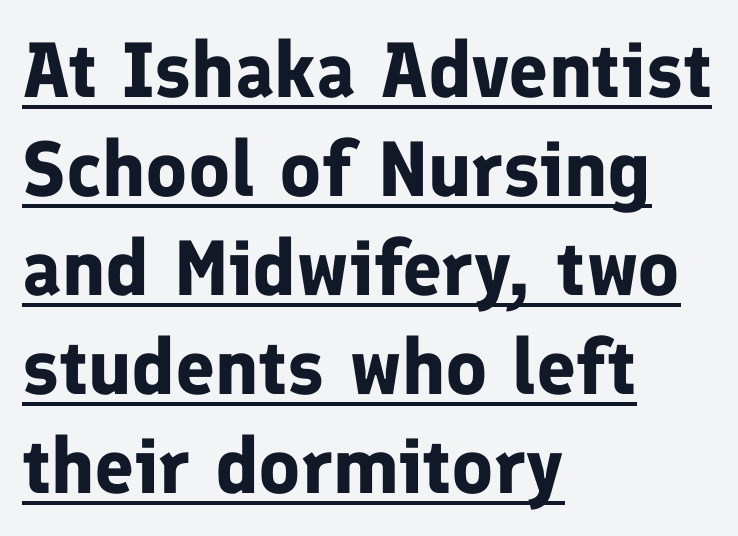
Q: Is the text bold? A: Yes.
Q: Is the text italic (slanted)? A: No, it is upright.
Q: Is the typeface a serif or a sans-serif typeface? A: Sans-serif.
Q: Is the text underlined? A: Yes.
Q: How is the paragraph aligned? A: Left-aligned.
Q: Is the spacing between letters normal or unusually wide? A: Normal.
Q: Is the spacing between lines tight, normal or loose? A: Normal.
Q: Width (condensed, normal, or wide)? A: Normal.
Q: Stroke contrast? A: Low.
Q: x-height? A: Medium.
Q: Monospaced? A: No.
